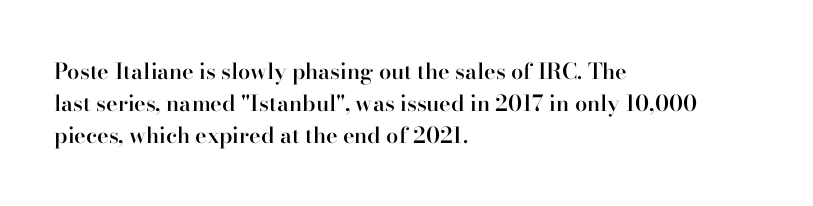
The image shows 22 px text type, upright; set left-aligned, normal line spacing (1.45x), normal letter spacing, not underlined.
